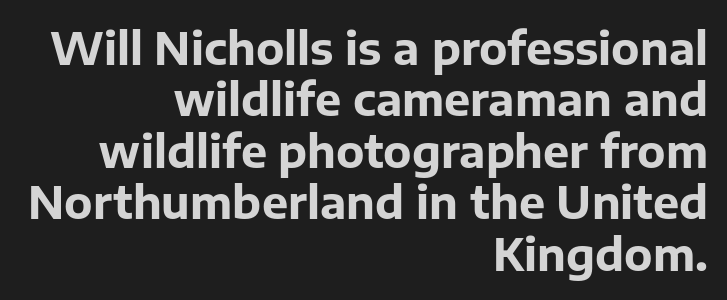
The letters stand upright; this is a roman face. Only glyphs here, with clear space below each row. The characters look thick and weighty, a clear bold. Does the type have serifs? No, each stem ends abruptly. This rendering uses right alignment, leaving the left contour irregular. Character widths vary here, with narrow letters taking less room than wide ones.
